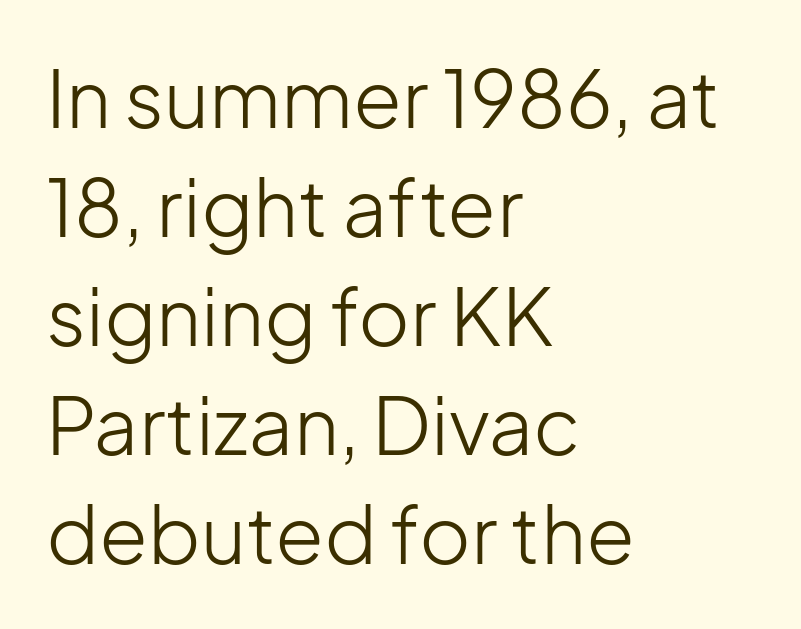
The image shows 79 px light sans-serif type, upright; set left-aligned, normal line spacing (1.38x), normal letter spacing, not underlined; low stroke contrast and a medium x-height.
